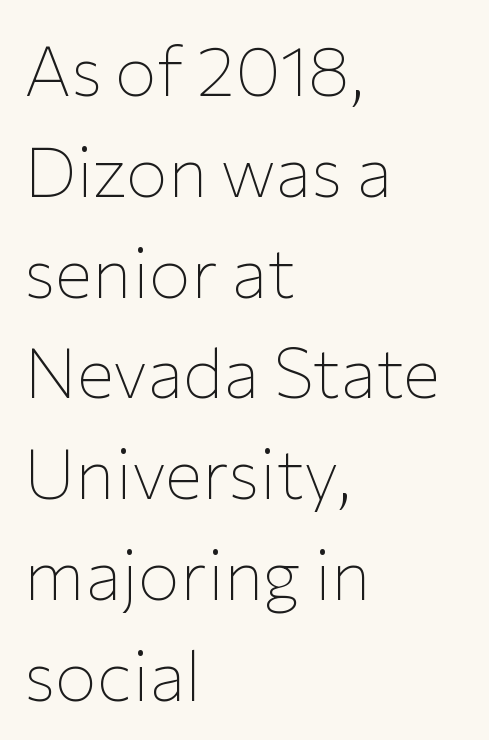
Q: Is the text bold? A: No.
Q: Is the text italic (slanted)? A: No, it is upright.
Q: Is the typeface a serif or a sans-serif typeface? A: Sans-serif.
Q: Is the text underlined? A: No.
Q: How is the paragraph aligned? A: Left-aligned.
Q: Is the spacing between letters normal or unusually wide? A: Normal.
Q: Is the spacing between lines tight, normal or loose? A: Normal.
Q: Width (condensed, normal, or wide)? A: Normal.
Q: Stroke contrast? A: Low.
Q: x-height? A: Medium.
Q: Monospaced? A: No.
